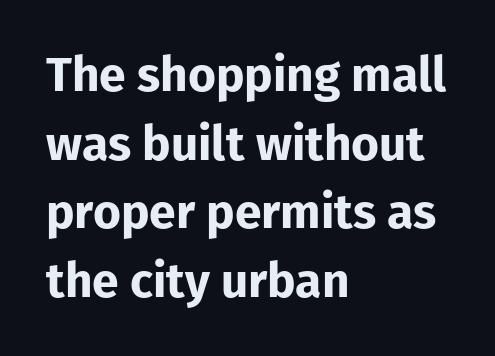
Q: Is the text bold? A: Yes.
Q: Is the text italic (slanted)? A: No, it is upright.
Q: Is the typeface a serif or a sans-serif typeface? A: Sans-serif.
Q: Is the text underlined? A: No.
Q: How is the paragraph aligned? A: Left-aligned.
Q: Is the spacing between letters normal or unusually wide? A: Normal.
Q: Is the spacing between lines tight, normal or loose? A: Normal.
Q: Width (condensed, normal, or wide)? A: Normal.
Q: Stroke contrast? A: Low.
Q: x-height? A: Medium.
Q: Monospaced? A: No.
